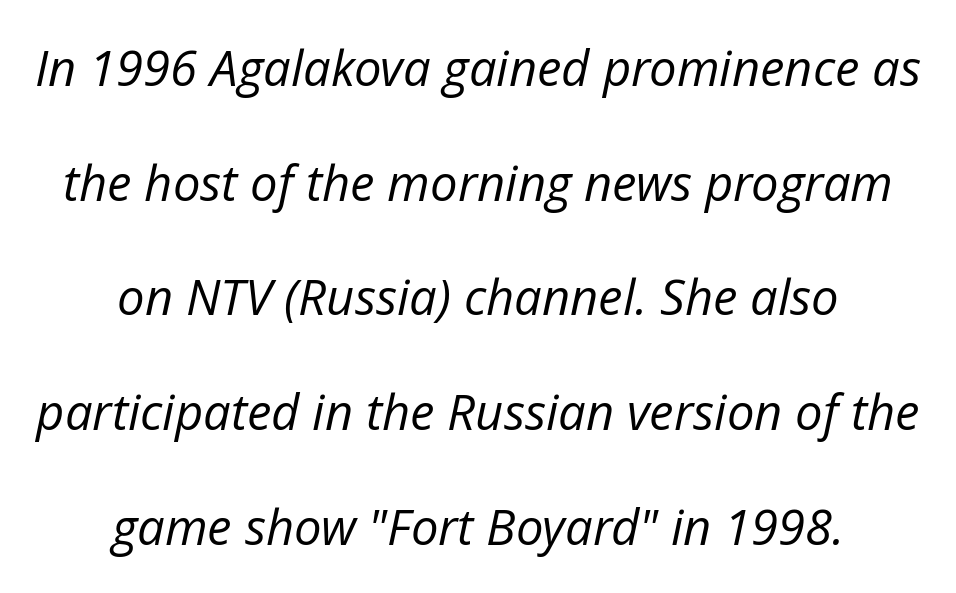
{"italic": "yes", "lean": "right", "slant_degrees": 12, "bold": "no", "weight": "regular", "width": "normal", "stroke_contrast": "low", "x_height": "medium", "monospaced": "no", "underline": "no", "align": "center", "line_spacing": "loose", "line_spacing_ratio": 2.34, "letter_spacing": "normal", "letter_spacing_em": 0.0, "glyph_px": 49}
